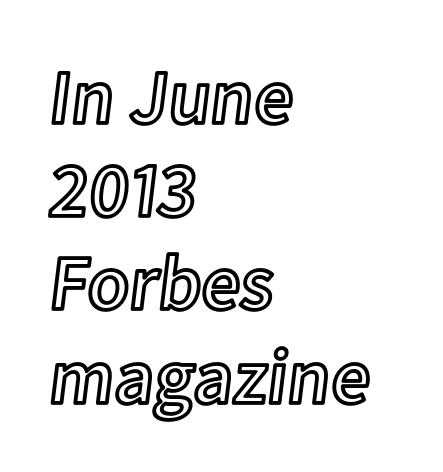
Q: Is the text italic (slanted)? A: Yes.
Q: Is the text underlined? A: No.
Q: How is the paragraph aligned? A: Left-aligned.
Q: Is the spacing between letters normal or unusually wide? A: Normal.
Q: Width (condensed, normal, or wide)? A: Normal.
Q: x-height? A: Medium.
Q: Monospaced? A: No.
